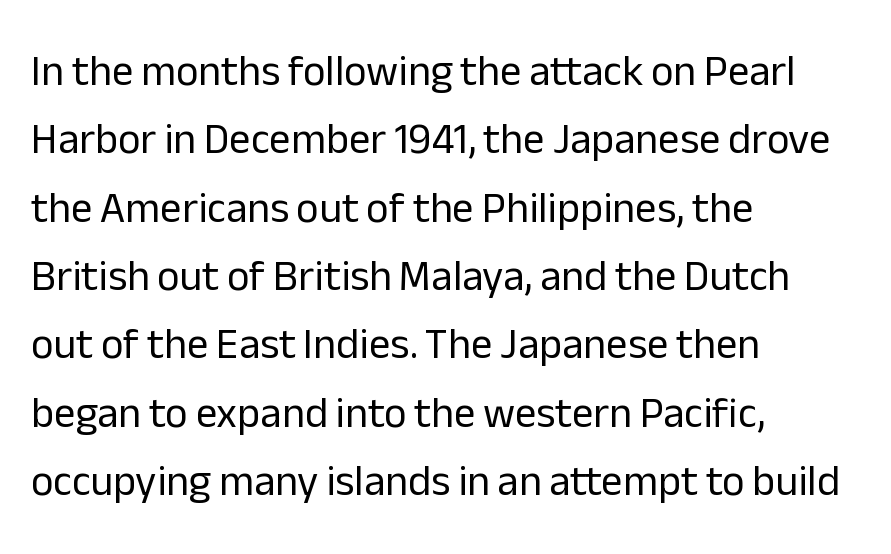
This rendering features lettering with no underline. In terms of leading, this rendering sits right in the middle. Tall strokes in this sample are plumb rather than angled. Is the block centered? No — it sits flush against the left margin.
